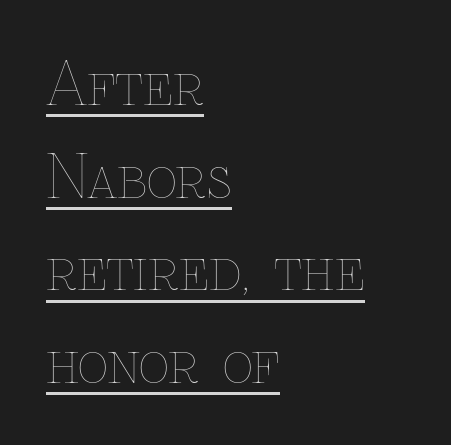
The image shows 59 px thin type, upright; set left-aligned, normal line spacing (1.57x), normal letter spacing, underlined; low stroke contrast and a medium x-height.
